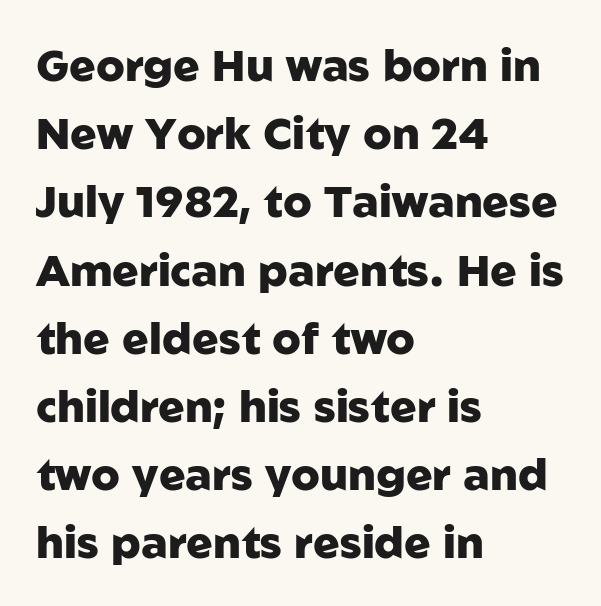
{"serif": "no", "italic": "no", "bold": "yes", "weight": "heavy", "width": "normal", "stroke_contrast": "low", "x_height": "medium", "monospaced": "no", "underline": "no", "align": "left", "line_spacing": "normal", "line_spacing_ratio": 1.55, "letter_spacing": "normal", "letter_spacing_em": 0.0, "glyph_px": 44}
